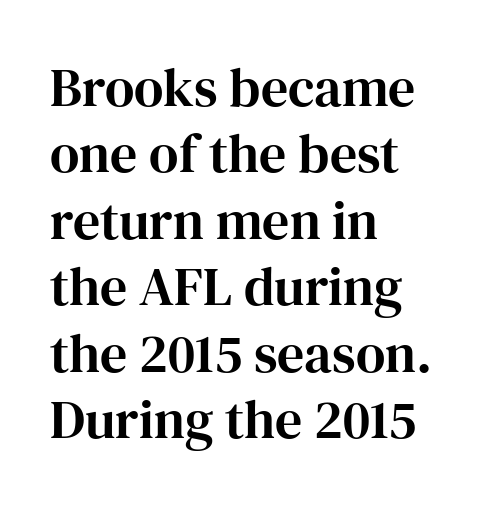
{"serif": "yes", "italic": "no", "width": "normal", "stroke_contrast": "high", "x_height": "medium", "monospaced": "no", "underline": "no", "align": "left", "line_spacing_ratio": 1.23, "letter_spacing": "normal", "letter_spacing_em": 0.0, "glyph_px": 54}
